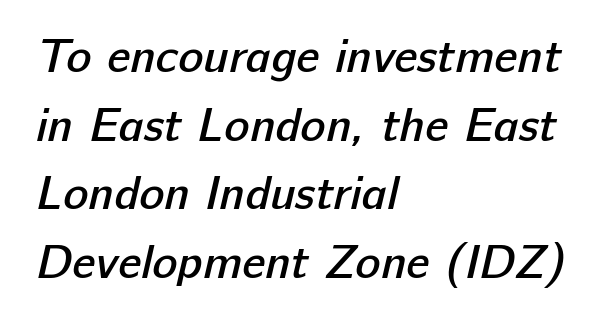
{"serif": "no", "bold": "semi", "weight": "semibold", "width": "normal", "stroke_contrast": "low", "x_height": "medium", "monospaced": "no", "underline": "no", "align": "left", "line_spacing": "normal", "line_spacing_ratio": 1.46, "letter_spacing": "normal", "letter_spacing_em": 0.0, "glyph_px": 47}
